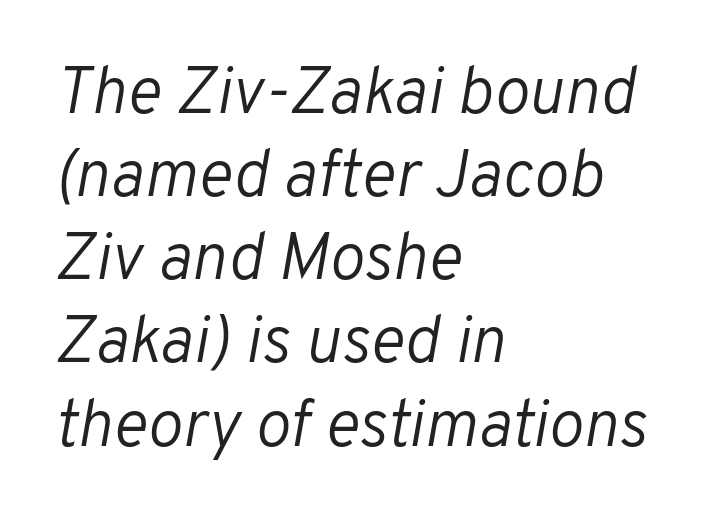
Nothing heavy about these letters — not bold at all. The rendering keeps characters at their native spacing. Which margin do the lines hug? The left one — the right edge is uneven. In terms of leading, this rendering sits right in the middle. Italic: yes, the glyphs are oblique.
